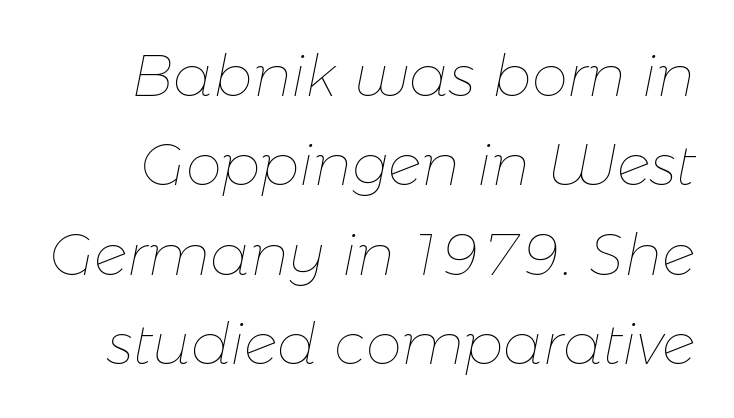
Each new line begins a customary step beneath the previous one. Compared with ordinary roman type, these characters are visibly tilted. This reads as an unemphasized weight, regular at the heaviest. Descenders are the only things crossing below the line. Glyph-to-glyph distance matches everyday printed text.
